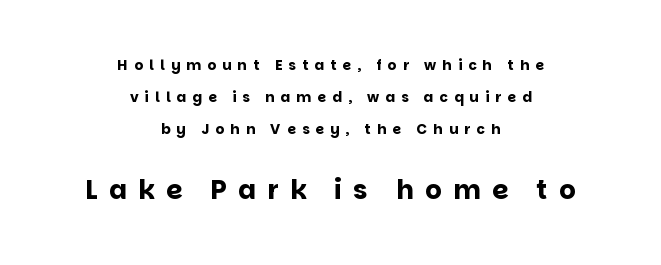
Regarding leading, the lines here are spaced well apart. Typeset on center — no edge is straight. This sample uses an upright cut, with every glyph sitting square on the baseline. Underline: absent. Reading top to bottom, the characters get bigger at the block break. Students, this is bold: see how much ink each stroke carries.
